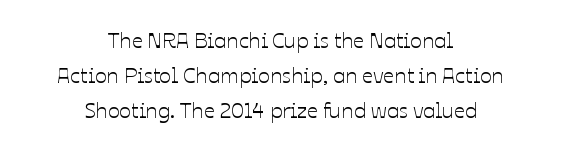
{"italic": "no", "underline": "no", "align": "center", "line_spacing": "normal", "line_spacing_ratio": 1.58, "letter_spacing": "normal", "letter_spacing_em": 0.0, "glyph_px": 22}
